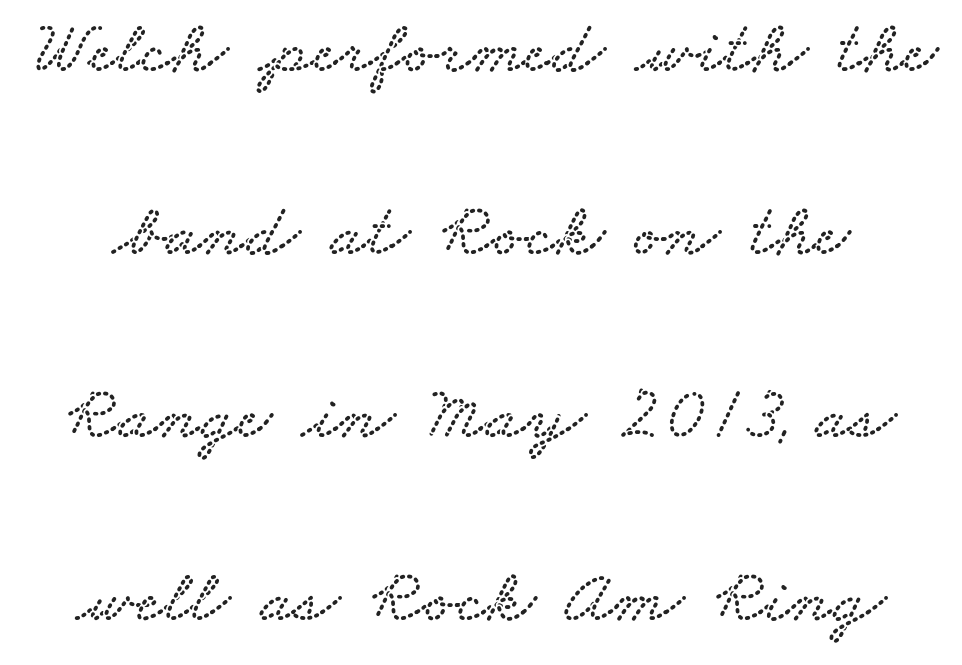
The image shows 75 px wide serif type; set loose line spacing (2.44x), normal letter spacing, not underlined; low stroke contrast and a small x-height.
